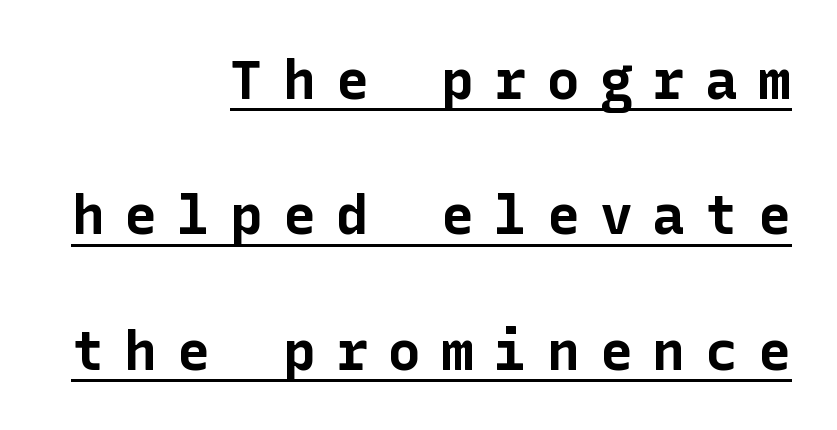
{"serif": "no", "italic": "no", "bold": "yes", "weight": "bold", "width": "normal", "stroke_contrast": "low", "x_height": "medium", "underline": "yes", "align": "right", "line_spacing": "loose", "line_spacing_ratio": 2.46, "letter_spacing": "wide", "letter_spacing_em": 0.36, "glyph_px": 55}
